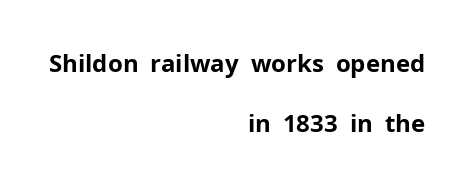
The image shows 24 px bold type, upright; set right-aligned, loose line spacing (2.48x), normal letter spacing, not underlined.
